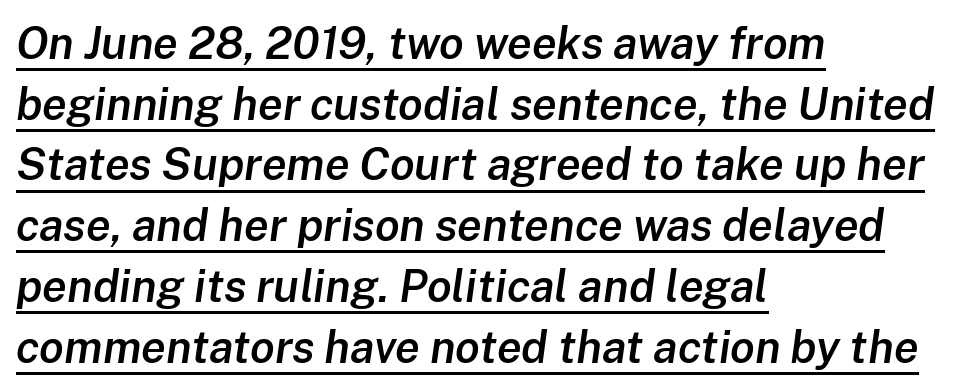
Line starts are locked; line ends wander. The font is running at a semibold setting, under full bold. The passage shown is typed in a proportional face where columns would drift. Compared with undecorated copy, this sample adds a rule below the words. Interline gaps are of average width in this sample. In terms of posture, this sample is oblique.
